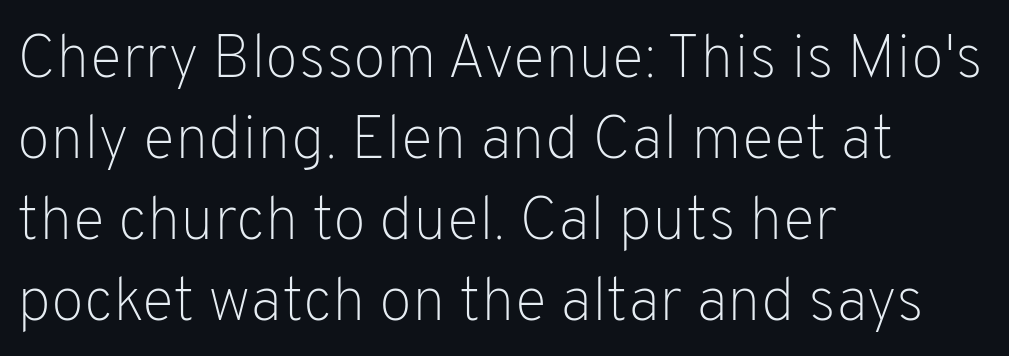
{"serif": "no", "italic": "no", "bold": "no", "weight": "light", "width": "normal", "stroke_contrast": "low", "x_height": "medium", "monospaced": "no", "underline": "no", "align": "left", "line_spacing": "normal", "line_spacing_ratio": 1.33, "letter_spacing": "normal", "letter_spacing_em": 0.0, "glyph_px": 61}
